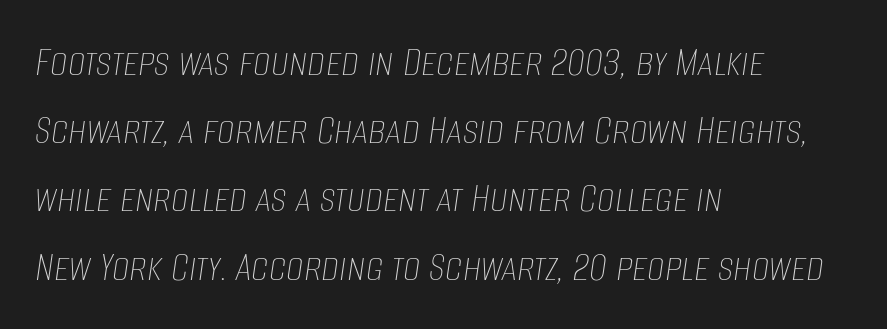
{"italic": "yes", "lean": "right", "slant_degrees": 8, "bold": "no", "weight": "thin", "width": "condensed", "stroke_contrast": "low", "x_height": "large", "monospaced": "no", "underline": "no", "align": "left", "line_spacing": "normal", "line_spacing_ratio": 1.55, "letter_spacing": "normal", "letter_spacing_em": 0.0, "glyph_px": 44}
